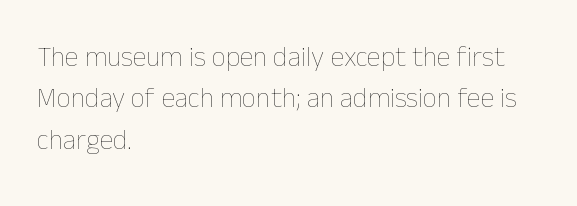
The image shows 28 px thin type, upright; set left-aligned, normal line spacing (1.48x), normal letter spacing, not underlined; low stroke contrast and a medium x-height.
